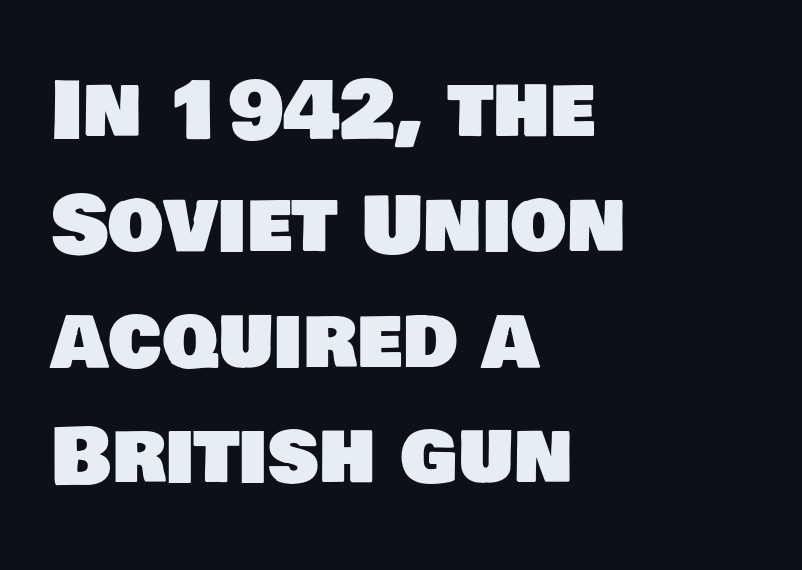
The line texture is even and compact thanks to regular tracking. Think of a printed novel: that variable character pitch is what you see here. Leftover space on each line is placed entirely after the last word. Observe the absence of serifs on each vertical stroke in this sample.
